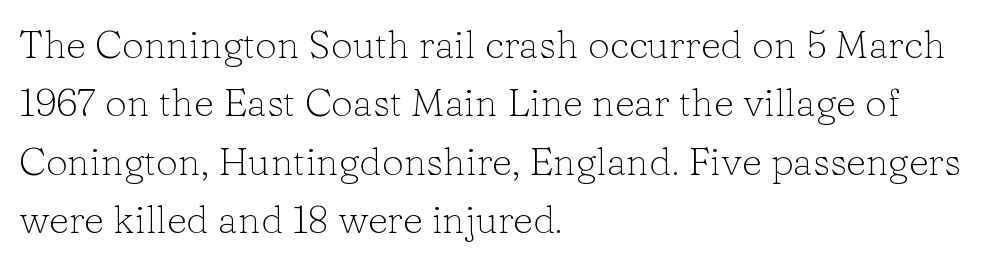
The image shows 39 px light serif type, upright; set left-aligned, normal line spacing (1.5x), normal letter spacing, not underlined; low stroke contrast and a medium x-height.
